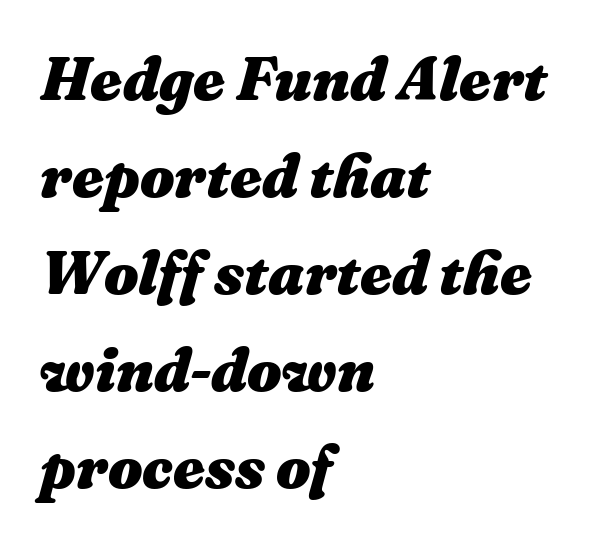
Q: Is the text bold? A: Yes.
Q: Is the text italic (slanted)? A: Yes, it leans right by about 16 degrees.
Q: Is the text underlined? A: No.
Q: How is the paragraph aligned? A: Left-aligned.
Q: Is the spacing between letters normal or unusually wide? A: Normal.
Q: Is the spacing between lines tight, normal or loose? A: Normal.
Q: Width (condensed, normal, or wide)? A: Normal.
Q: Stroke contrast? A: Medium.
Q: x-height? A: Medium.
Q: Monospaced? A: No.
